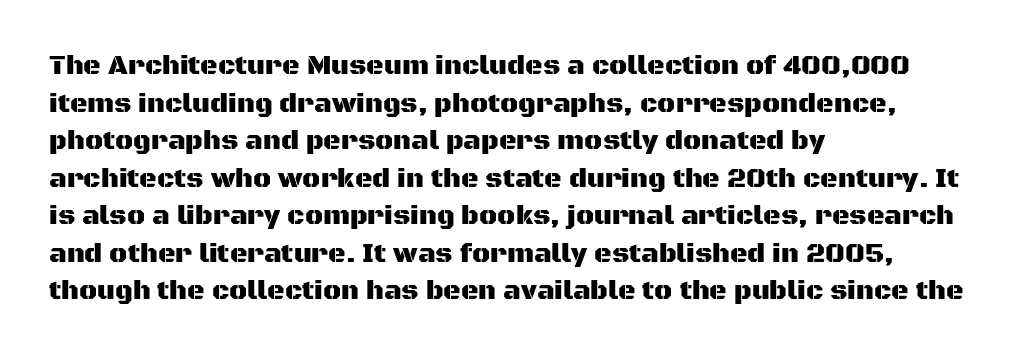
The image shows 27 px text type, upright; set left-aligned, normal line spacing (1.39x), normal letter spacing, not underlined.
